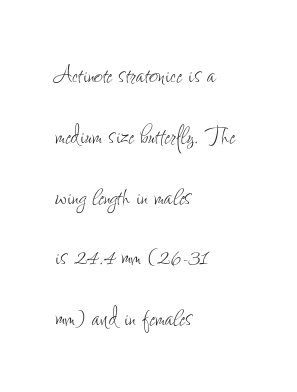
Each new line begins a long way beneath the previous one. Plain, unruled lines of type. The text block is weighted toward the left margin, trailing off unevenly rightward.
